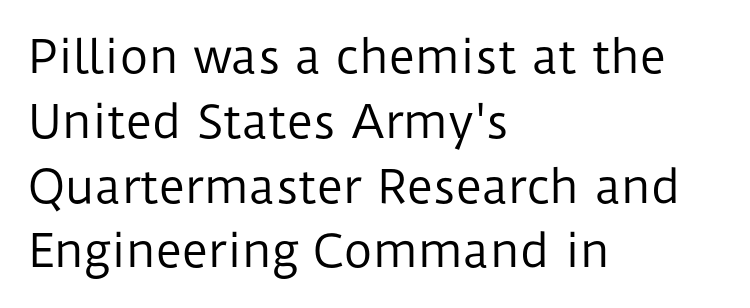
The image shows 45 px regular-weight sans-serif type, upright; set left-aligned, normal line spacing (1.44x), normal letter spacing, not underlined; low stroke contrast and a medium x-height.
